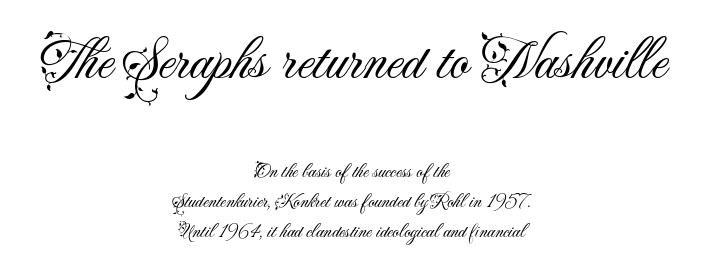
{"serif": "no", "bold": "no", "weight": "light", "width": "normal", "stroke_contrast": "medium", "x_height": "small", "monospaced": "no", "underline": "no", "align": "center", "line_spacing": "normal", "line_spacing_ratio": 1.5, "letter_spacing": "normal", "letter_spacing_em": 0.0, "larger_block": "first", "size_ratio": 2.95, "glyph_px": 59}
